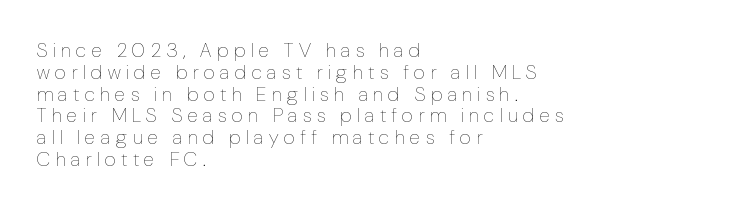
{"italic": "no", "bold": "no", "underline": "no", "align": "left", "line_spacing": "tight", "line_spacing_ratio": 1.09, "letter_spacing": "wide", "letter_spacing_em": 0.28, "glyph_px": 20}
